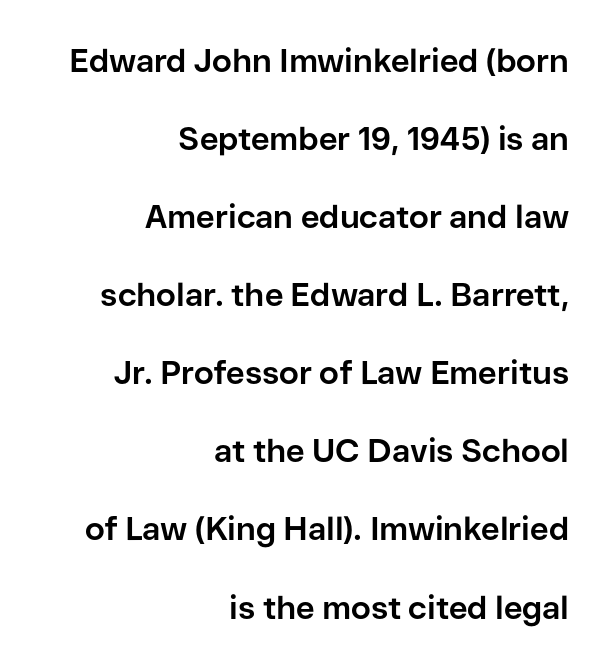
Reading down the column, the eye jumps a long way to each next line. The setting favours the right margin, as signatures and pull-quotes sometimes do. Students, note that the glyphs here touch the page at normal intervals. Rendered with straight, roman letterforms.
